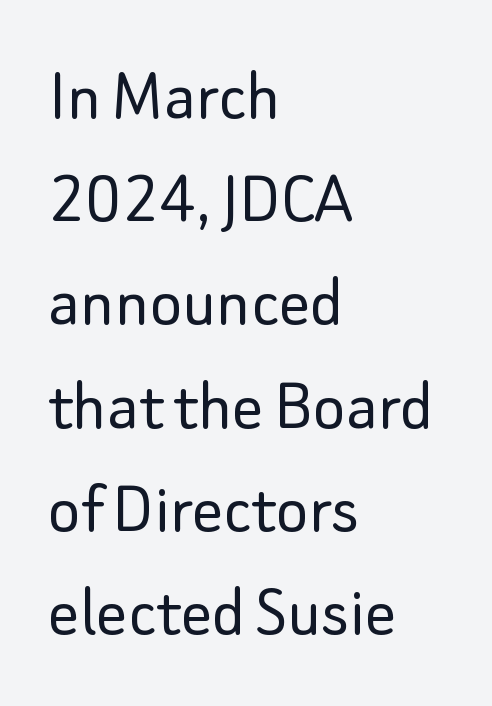
Q: Is the text bold? A: No.
Q: Is the text italic (slanted)? A: No, it is upright.
Q: Is the typeface a serif or a sans-serif typeface? A: Sans-serif.
Q: Is the text underlined? A: No.
Q: How is the paragraph aligned? A: Left-aligned.
Q: Is the spacing between letters normal or unusually wide? A: Normal.
Q: Is the spacing between lines tight, normal or loose? A: Normal.
Q: Width (condensed, normal, or wide)? A: Normal.
Q: Stroke contrast? A: Low.
Q: x-height? A: Small.
Q: Monospaced? A: No.
